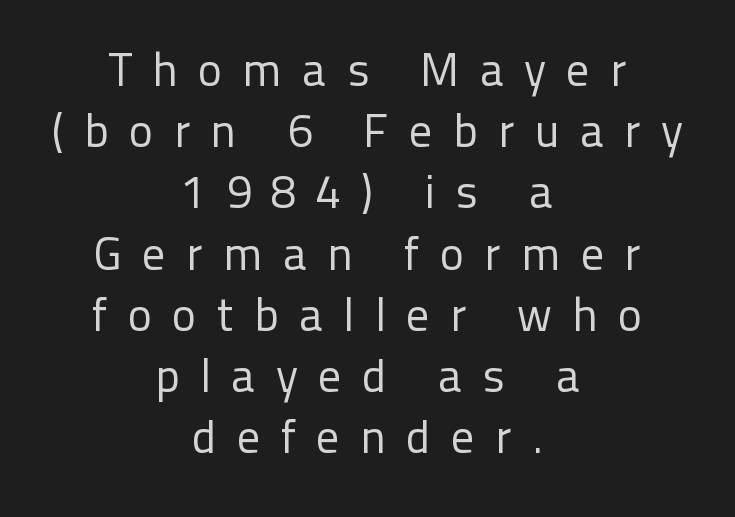
Decoration check: the copy has no underline. Do the characters align in a grid? No, the font is proportional. The strokes are not fattened; the text isn't bold. Loose tracking; the words dissolve into strings of separated letters.
